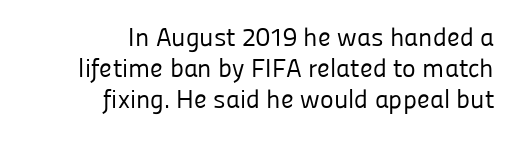
This is roman type, the default non-slanted kind. There is no visible air inserted between adjacent glyphs. The typesetting does not lean heavy: it is not bold. Line ends are locked; line starts wander. The foot of each line stays bare and open.
